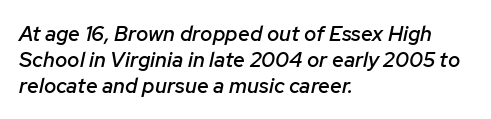
{"italic": "yes", "lean": "right", "slant_degrees": 12, "bold": "semi", "underline": "no", "align": "left", "line_spacing_ratio": 1.23, "letter_spacing": "normal", "letter_spacing_em": 0.0, "glyph_px": 21}
